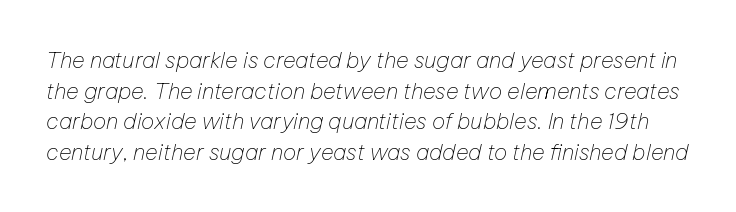
Q: Is the text bold? A: No.
Q: Is the text italic (slanted)? A: Yes, it leans right by about 12 degrees.
Q: Is the text underlined? A: No.
Q: Is the spacing between letters normal or unusually wide? A: Normal.
Q: Is the spacing between lines tight, normal or loose? A: Normal.
